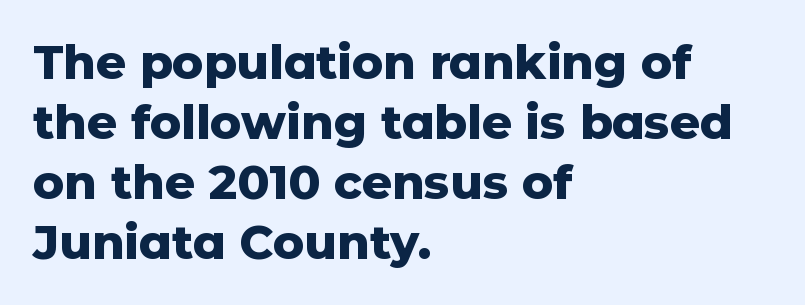
Q: Is the text bold? A: Yes.
Q: Is the text italic (slanted)? A: No, it is upright.
Q: Is the typeface a serif or a sans-serif typeface? A: Sans-serif.
Q: Is the text underlined? A: No.
Q: How is the paragraph aligned? A: Left-aligned.
Q: Is the spacing between letters normal or unusually wide? A: Normal.
Q: Is the spacing between lines tight, normal or loose? A: Normal.
Q: Width (condensed, normal, or wide)? A: Normal.
Q: Stroke contrast? A: Low.
Q: x-height? A: Medium.
Q: Monospaced? A: No.
